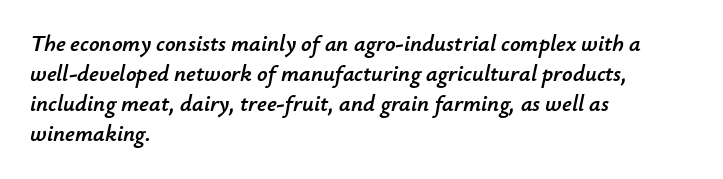
Q: Is the text italic (slanted)? A: Yes, it leans right by about 12 degrees.
Q: Is the text underlined? A: No.
Q: How is the paragraph aligned? A: Left-aligned.
Q: Is the spacing between letters normal or unusually wide? A: Normal.
Q: Is the spacing between lines tight, normal or loose? A: Normal.
